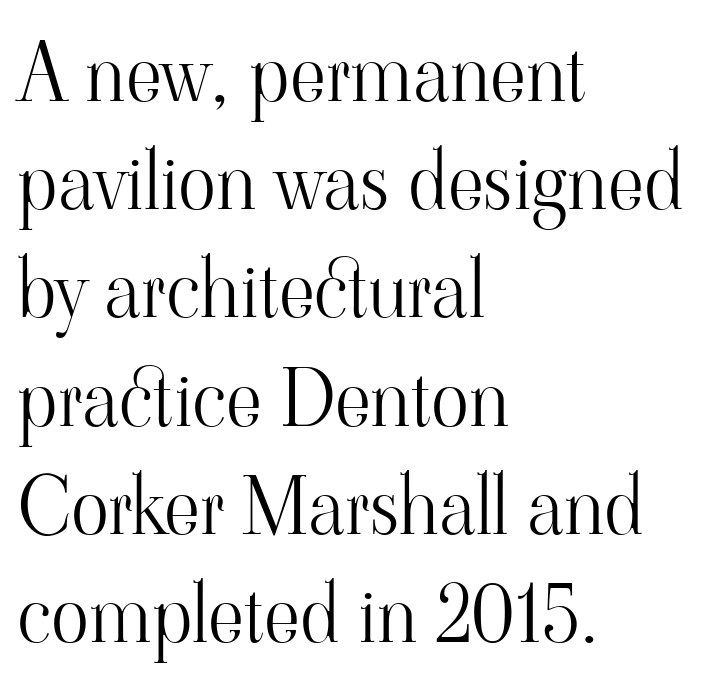
The image shows 79 px light serif type, upright; set left-aligned, normal line spacing (1.37x), normal letter spacing, not underlined; high stroke contrast and a small x-height.
